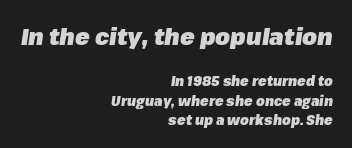
Q: Is the text bold? A: Yes.
Q: Is the text italic (slanted)? A: Yes, it leans right by about 8 degrees.
Q: Is the text underlined? A: No.
Q: How is the paragraph aligned? A: Right-aligned.
Q: Is the spacing between letters normal or unusually wide? A: Normal.
Q: Is the spacing between lines tight, normal or loose? A: Normal.
Q: Which block of text is set in a larger size, the first (top) or the second (bottom)? A: The first (top) one.
